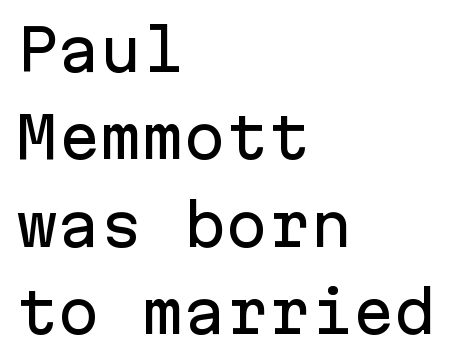
Looks like terminal output: every glyph gets an equal slot. Posture: upright roman. Leftover space on each line is placed entirely after the last word. This sample uses plain, unmodified letter spacing.
